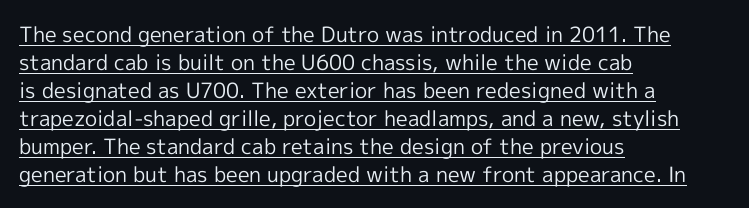
{"italic": "no", "bold": "no", "underline": "yes", "align": "left", "line_spacing": "normal", "line_spacing_ratio": 1.33, "letter_spacing": "normal", "letter_spacing_em": 0.0, "glyph_px": 21}
